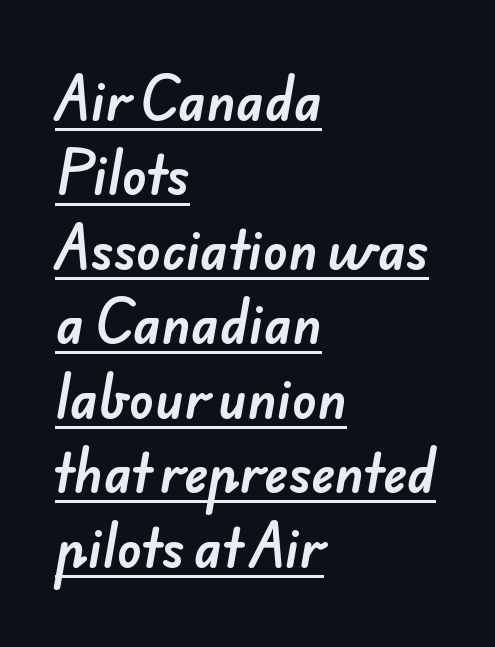
Evenly set lines give the paragraph a standard silhouette. The horizontal fit of the characters is conventional and even. This sample has the flowing, uneven cadence of proportional lettering. The type family on display is of the sans-serif kind. Short and long lines alike share a common starting point at left.
